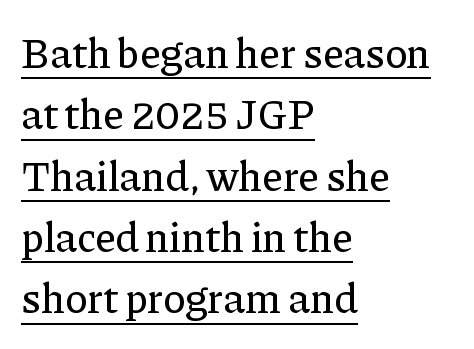
The axis of the letterforms is exactly vertical. Notice how a bar underscores the lettering throughout. The type family on display is of the serif kind. Casual observation: everything's shoved over to the left.
